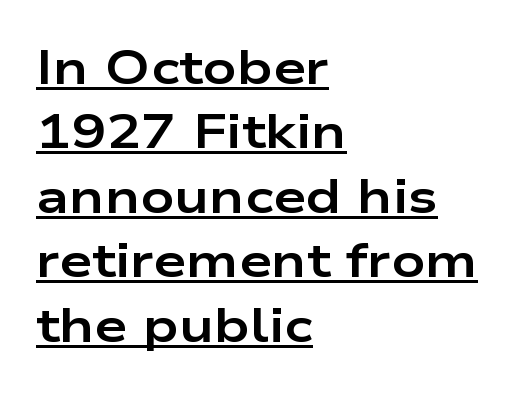
The rendering uses a moderate line-height, typical for paragraphs. Does the lettering tilt? It doesn't — this is upright. Do the characters align in a grid? No, the font is proportional. The font is running at its bold setting. Does a line run under the words? Yes, clearly.
